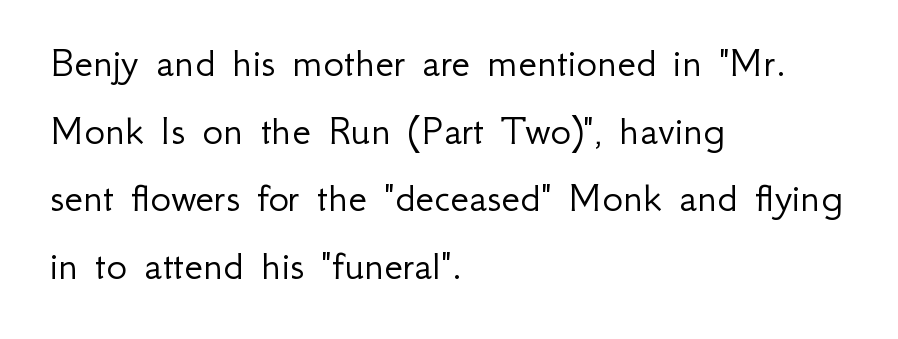
Here the designer chose a conventional face with non-uniform glyph widths. The paragraph shown leans on its left margin. Type without underlining. Weight: in the light-to-regular range. These lines were composed using upright roman letters. The type is set solid horizontally, with unmodified tracking.
